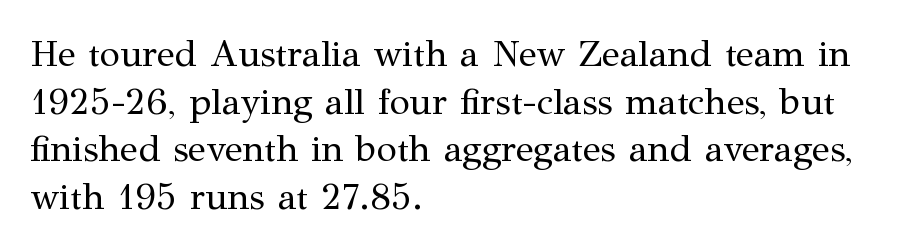
The line-height multiplier appears to be the usual default. You could not count columns in this text — the font is proportionally spaced. Style check: upright. Unmarked baselines from the first word to the last.
